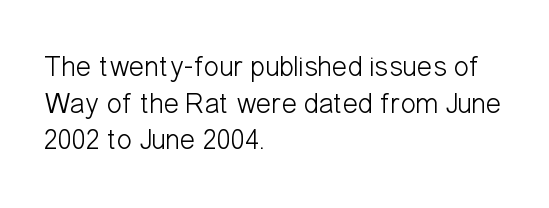
{"serif": "no", "italic": "no", "bold": "no", "weight": "light", "width": "condensed", "stroke_contrast": "low", "x_height": "medium", "monospaced": "no", "underline": "no", "align": "left", "line_spacing": "normal", "line_spacing_ratio": 1.26, "letter_spacing": "normal", "letter_spacing_em": 0.0, "glyph_px": 29}
